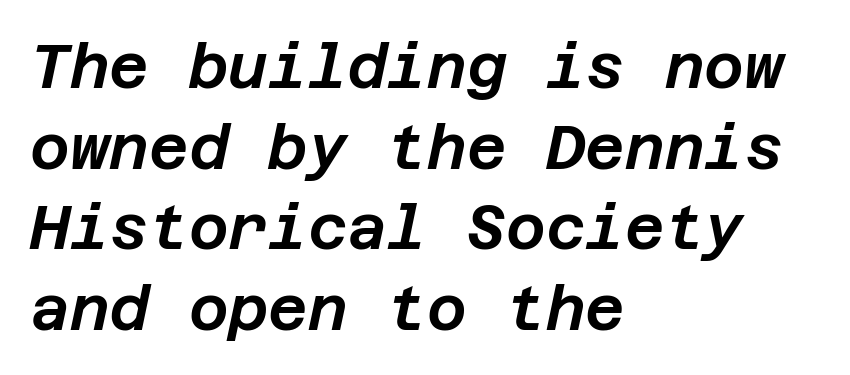
The image shows 61 px text type, italic (leaning right); set left-aligned, normal line spacing (1.32x), normal letter spacing, not underlined; low stroke contrast and a large x-height.
